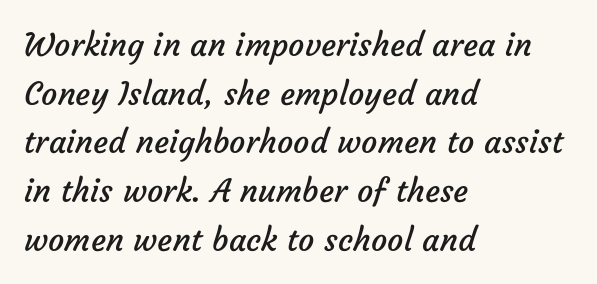
The image shows 32 px regular-weight sans-serif type; set left-aligned, normal line spacing (1.52x), normal letter spacing, not underlined; low stroke contrast and a medium x-height.
